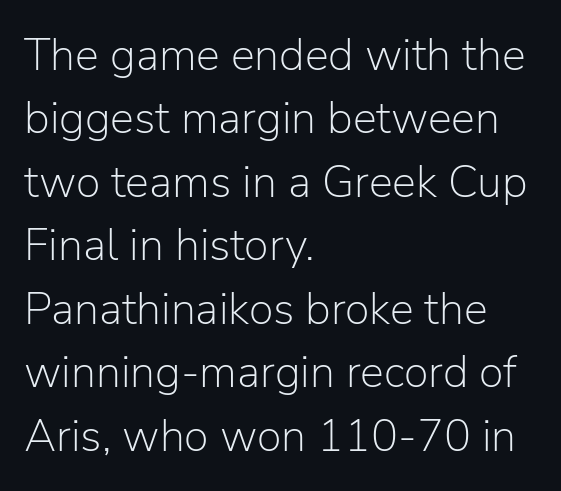
Q: Is the text bold? A: No.
Q: Is the text italic (slanted)? A: No, it is upright.
Q: Is the typeface a serif or a sans-serif typeface? A: Sans-serif.
Q: Is the text underlined? A: No.
Q: How is the paragraph aligned? A: Left-aligned.
Q: Is the spacing between letters normal or unusually wide? A: Normal.
Q: Is the spacing between lines tight, normal or loose? A: Normal.
Q: Width (condensed, normal, or wide)? A: Normal.
Q: Stroke contrast? A: Low.
Q: x-height? A: Medium.
Q: Monospaced? A: No.
